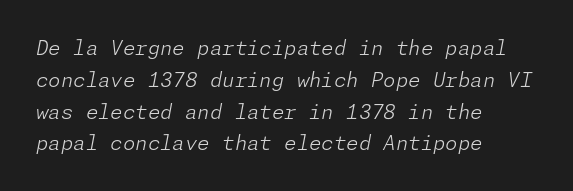
Q: Is the text bold? A: No.
Q: Is the text italic (slanted)? A: Yes, it leans right by about 11 degrees.
Q: Is the text underlined? A: No.
Q: How is the paragraph aligned? A: Left-aligned.
Q: Is the spacing between letters normal or unusually wide? A: Normal.
Q: Is the spacing between lines tight, normal or loose? A: Normal.
